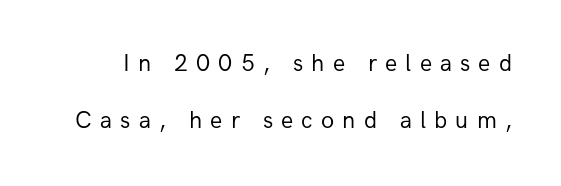
{"italic": "no", "bold": "no", "underline": "no", "line_spacing": "loose", "line_spacing_ratio": 2.39, "letter_spacing": "wide", "letter_spacing_em": 0.34, "glyph_px": 24}
